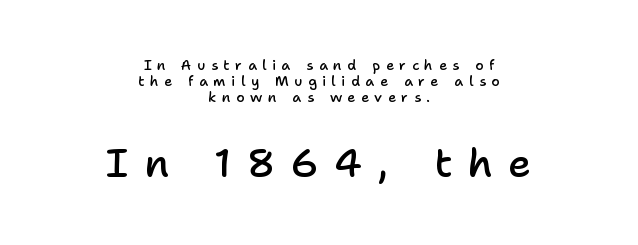
The image shows 40 px semibold sans-serif type, upright; set centered, line spacing 1.16x, unusually wide letter spacing (+0.39 em), not underlined; the second (bottom) block is 2.86x larger; low stroke contrast and a medium x-height.
